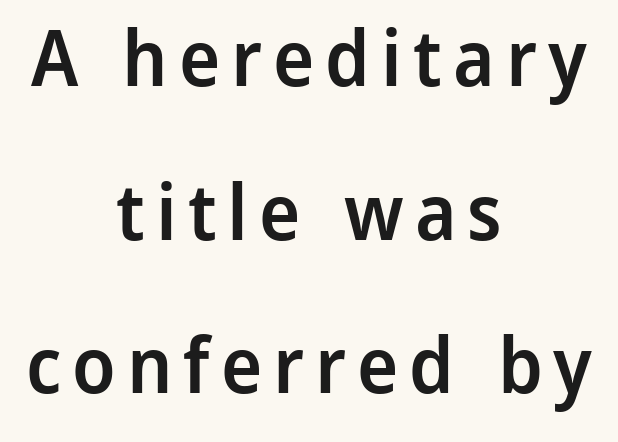
Here the designer chose a conventional face with non-uniform glyph widths. Does the copy run flush right? No — it is centered line by line. The lettering stays uniformly vertical, giving the passage a roman look. The glyphs in this specimen are sans serif. Slightly chunky letters — semibold, I'd say, not full bold.
